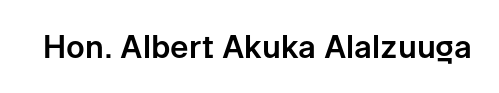
Italic? Not at all — the glyphs are vertical. Descender tails drop into unmarked territory. The glyphs in this specimen are sans serif. Spacing between characters is what you'd get straight out of the box.
